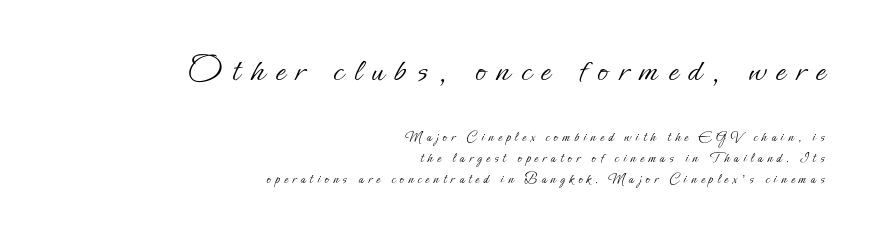
Each letter keeps its own natural width here, so spacing adapts to shape. Plain, unruled lines of type. This sample is right-justified, so line beginnings fall wherever the words allow.
